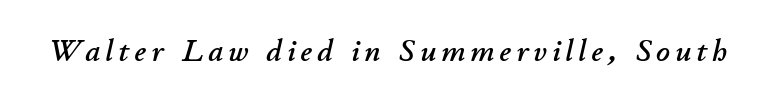
The image shows 30 px text type, italic (leaning right); set not underlined; low stroke contrast and a small x-height.
